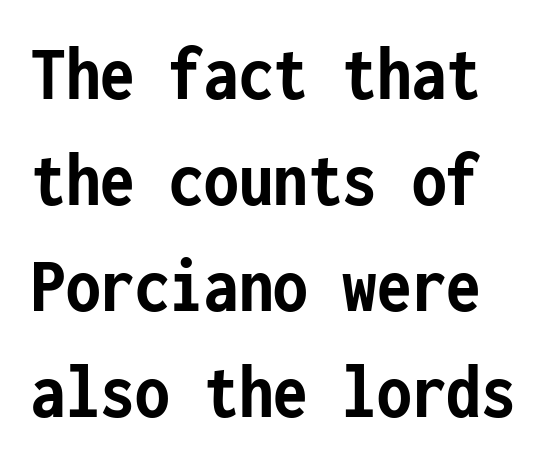
Q: Is the text bold? A: Yes.
Q: Is the text italic (slanted)? A: No, it is upright.
Q: Is the typeface a serif or a sans-serif typeface? A: Sans-serif.
Q: Is the text underlined? A: No.
Q: Is the spacing between letters normal or unusually wide? A: Normal.
Q: Is the spacing between lines tight, normal or loose? A: Normal.
Q: Width (condensed, normal, or wide)? A: Condensed.
Q: Stroke contrast? A: Low.
Q: x-height? A: Medium.
Q: Monospaced? A: Yes.
